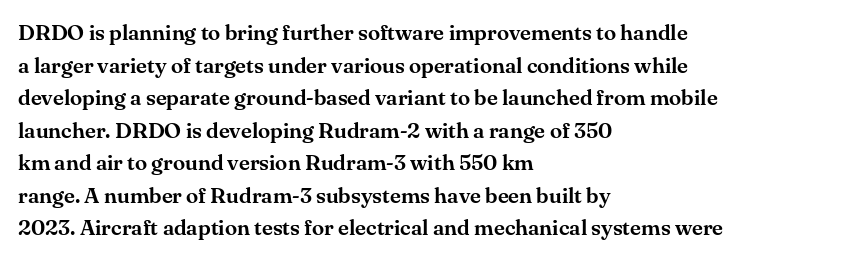
{"italic": "no", "underline": "no", "align": "left", "line_spacing": "normal", "line_spacing_ratio": 1.48, "letter_spacing": "normal", "letter_spacing_em": 0.0, "glyph_px": 22}
